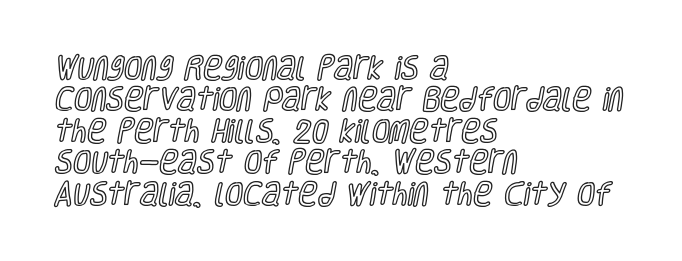
Q: Is the text italic (slanted)? A: Yes.
Q: Is the text underlined? A: No.
Q: How is the paragraph aligned? A: Left-aligned.
Q: Is the spacing between letters normal or unusually wide? A: Normal.
